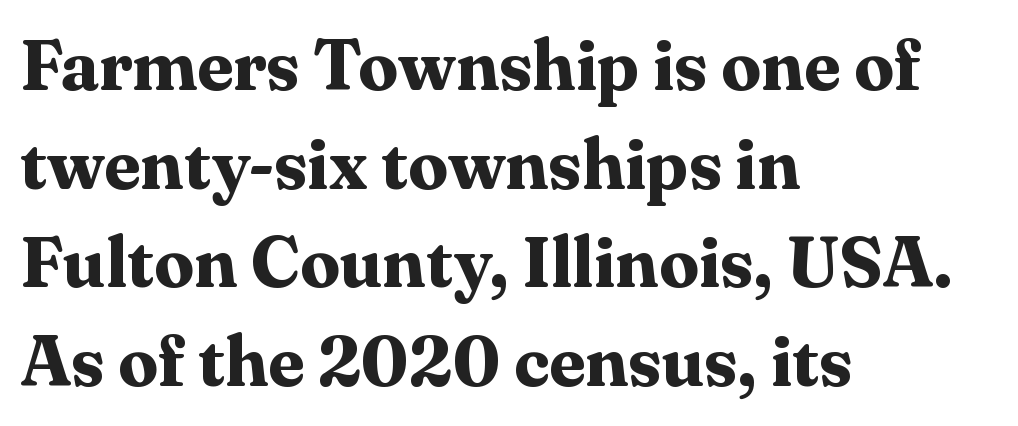
Q: Is the text bold? A: Yes.
Q: Is the text italic (slanted)? A: No, it is upright.
Q: Is the typeface a serif or a sans-serif typeface? A: Serif.
Q: Is the text underlined? A: No.
Q: How is the paragraph aligned? A: Left-aligned.
Q: Is the spacing between letters normal or unusually wide? A: Normal.
Q: Is the spacing between lines tight, normal or loose? A: Normal.
Q: Width (condensed, normal, or wide)? A: Normal.
Q: Stroke contrast? A: Medium.
Q: x-height? A: Medium.
Q: Monospaced? A: No.
